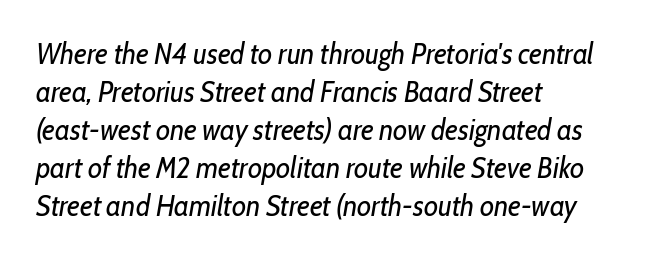
The image shows 29 px regular-weight, condensed type, italic (leaning right); set left-aligned, normal line spacing (1.31x), normal letter spacing, not underlined; low stroke contrast and a medium x-height.
